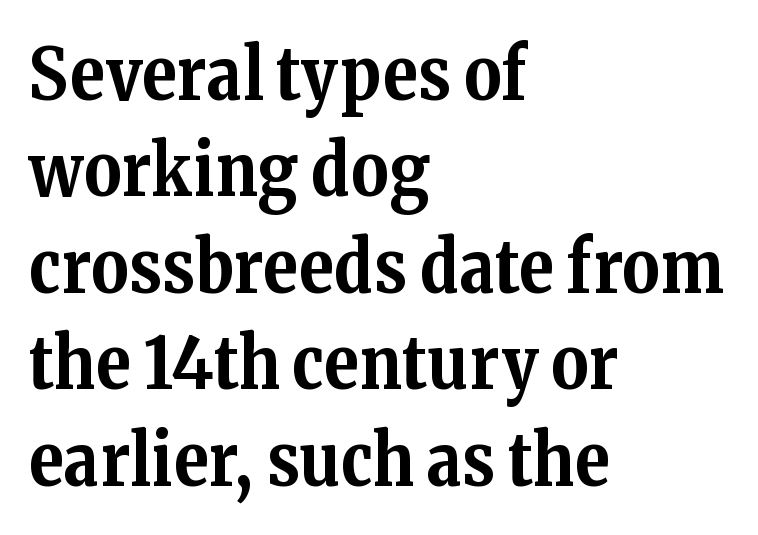
The image shows 72 px bold serif type, upright; set left-aligned, normal line spacing (1.34x), normal letter spacing, not underlined; medium stroke contrast and a medium x-height.
